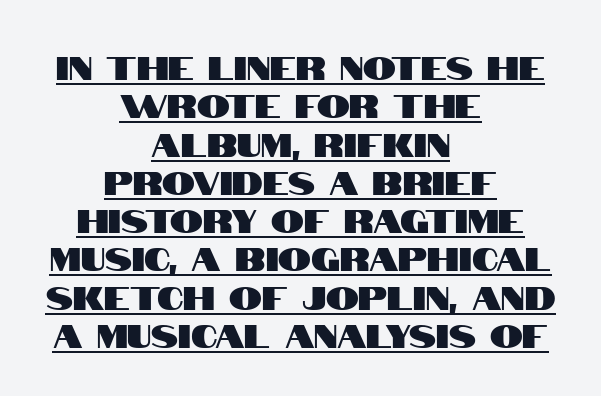
Q: Is the text italic (slanted)? A: No, it is upright.
Q: Is the typeface a serif or a sans-serif typeface? A: Sans-serif.
Q: Is the text underlined? A: Yes.
Q: How is the paragraph aligned? A: Centered.
Q: Is the spacing between letters normal or unusually wide? A: Normal.
Q: Width (condensed, normal, or wide)? A: Condensed.
Q: Stroke contrast? A: High.
Q: x-height? A: Large.
Q: Monospaced? A: No.
